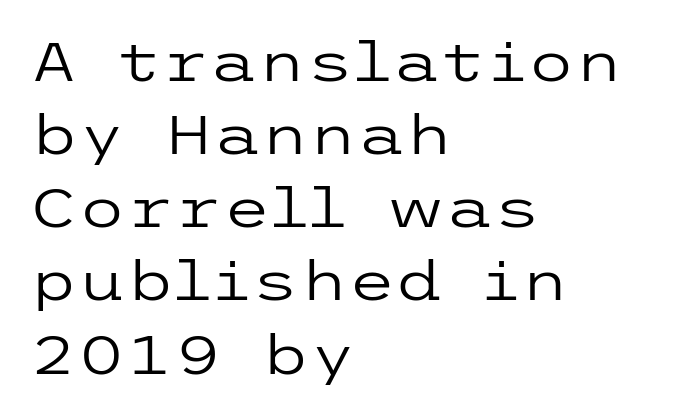
A typesetter would call this zero additional tracking. Horizontal alignment here is leftward, the default for most running prose. Regarding leading, the lines here are spaced in the standard way. Stroke thickness stays within the range of a standard reading face or lighter. The lettering stays uniformly vertical, giving the passage a roman look.
